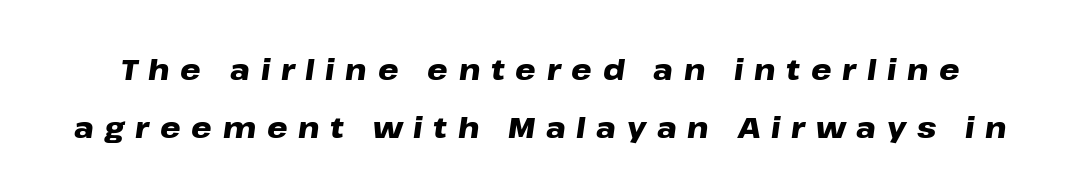
Thick stems and heavy bowls — unmistakably bold. The strip under each line holds only bare page. This rendering widens character spacing well past its baseline value. This sample has the flowing, uneven cadence of proportional lettering. Line spacing here is loose. The lettering tilts uniformly, giving the passage an italic look.
